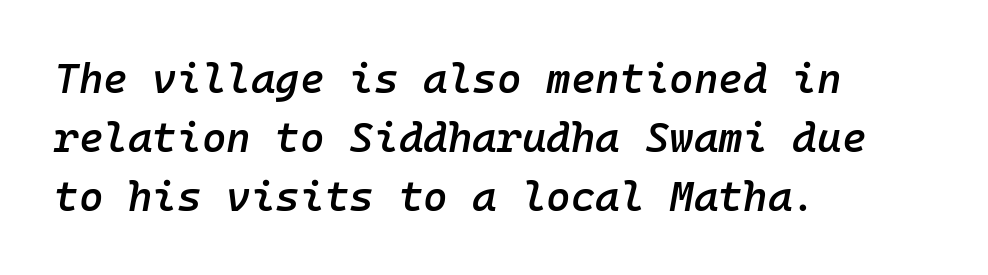
The image shows 42 px semibold type, italic (leaning right), monospaced; set left-aligned, normal line spacing (1.4x), normal letter spacing, not underlined; low stroke contrast and a medium x-height.
